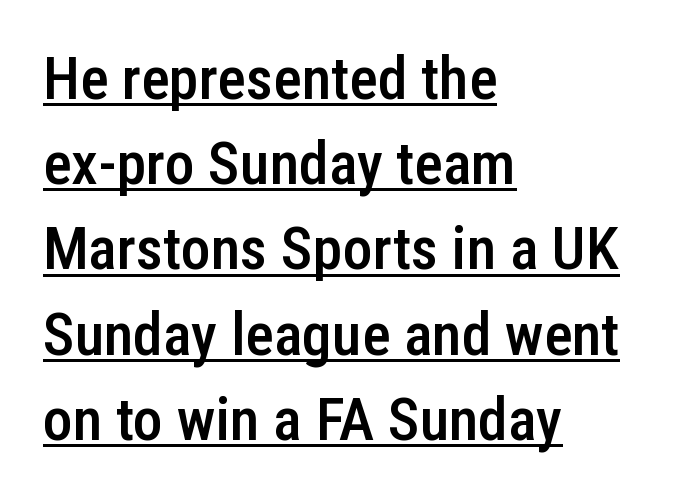
The image shows 60 px semibold, condensed sans-serif type, upright; set left-aligned, normal line spacing (1.42x), normal letter spacing, underlined; low stroke contrast and a medium x-height.
